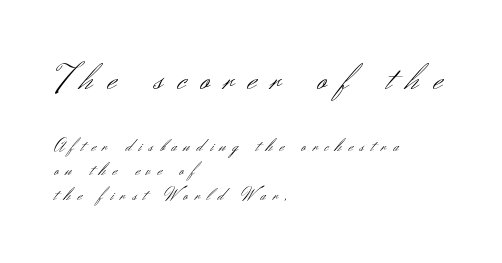
{"serif": "no", "bold": "no", "weight": "light", "width": "normal", "stroke_contrast": "medium", "x_height": "small", "monospaced": "no", "underline": "no", "align": "left", "line_spacing": "normal", "line_spacing_ratio": 1.36, "letter_spacing": "wide", "letter_spacing_em": 0.4, "larger_block": "first", "size_ratio": 2.06, "glyph_px": 37}
